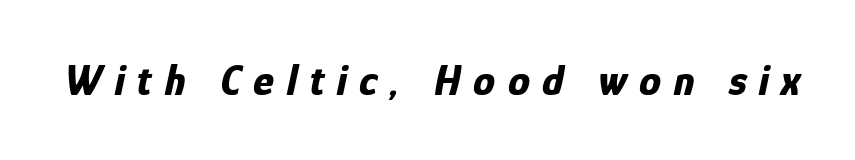
Q: Is the text bold? A: Yes.
Q: Is the text italic (slanted)? A: Yes, it leans right by about 12 degrees.
Q: Is the text underlined? A: No.
Q: Is the spacing between letters normal or unusually wide? A: Unusually wide.
Q: Width (condensed, normal, or wide)? A: Condensed.
Q: Stroke contrast? A: Low.
Q: x-height? A: Medium.
Q: Monospaced? A: No.
